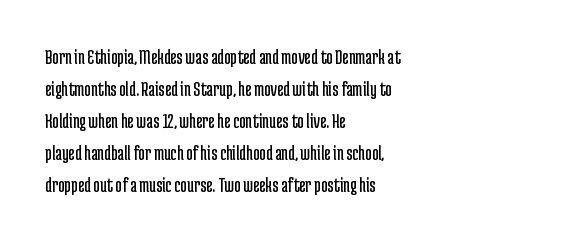
The image shows 22 px text type, upright; set left-aligned, normal line spacing (1.46x), normal letter spacing, not underlined.
